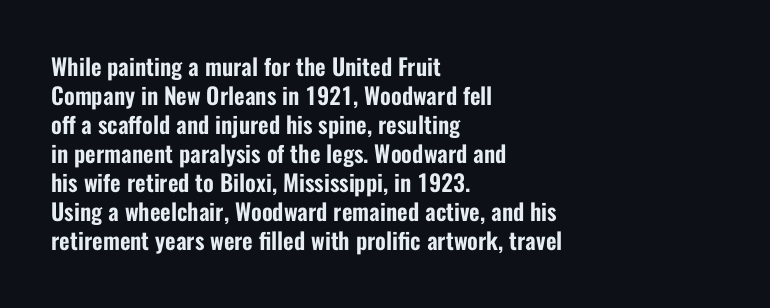
The image shows 23 px text type, upright; set left-aligned, normal line spacing (1.26x), normal letter spacing, not underlined.
